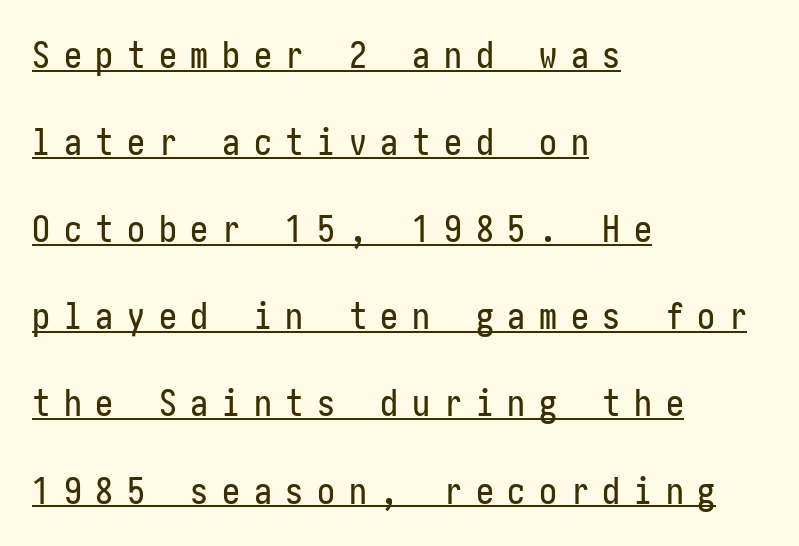
Q: Is the text italic (slanted)? A: No, it is upright.
Q: Is the typeface a serif or a sans-serif typeface? A: Sans-serif.
Q: Is the text underlined? A: Yes.
Q: How is the paragraph aligned? A: Left-aligned.
Q: Is the spacing between letters normal or unusually wide? A: Unusually wide.
Q: Is the spacing between lines tight, normal or loose? A: Loose.
Q: Width (condensed, normal, or wide)? A: Condensed.
Q: Stroke contrast? A: Low.
Q: x-height? A: Medium.
